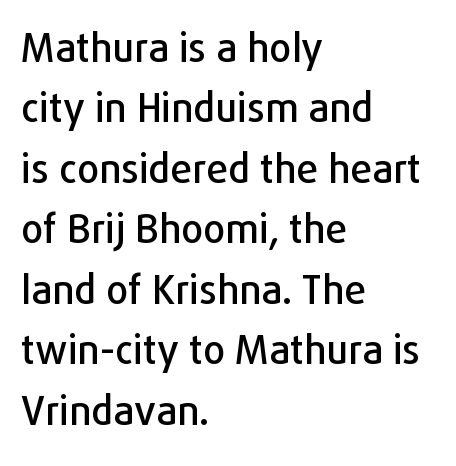
{"serif": "no", "italic": "no", "width": "normal", "stroke_contrast": "low", "x_height": "medium", "monospaced": "no", "underline": "no", "align": "left", "line_spacing": "normal", "line_spacing_ratio": 1.55, "letter_spacing": "normal", "letter_spacing_em": 0.0, "glyph_px": 39}
